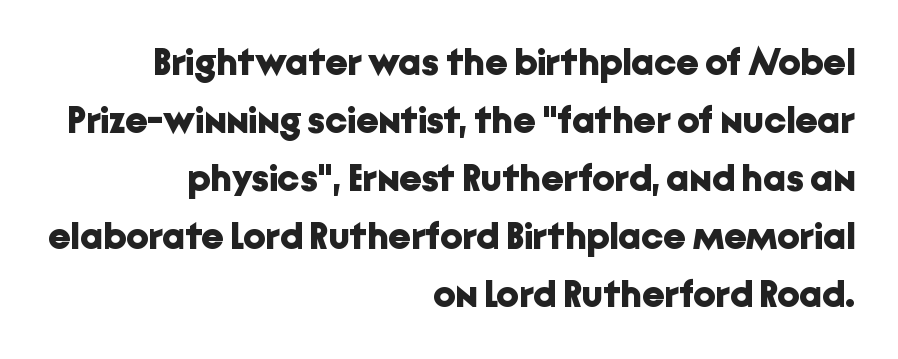
{"serif": "no", "italic": "no", "bold": "yes", "weight": "bold", "width": "normal", "stroke_contrast": "low", "x_height": "medium", "monospaced": "no", "underline": "no", "align": "right", "line_spacing": "normal", "line_spacing_ratio": 1.49, "letter_spacing": "normal", "letter_spacing_em": 0.0, "glyph_px": 39}
